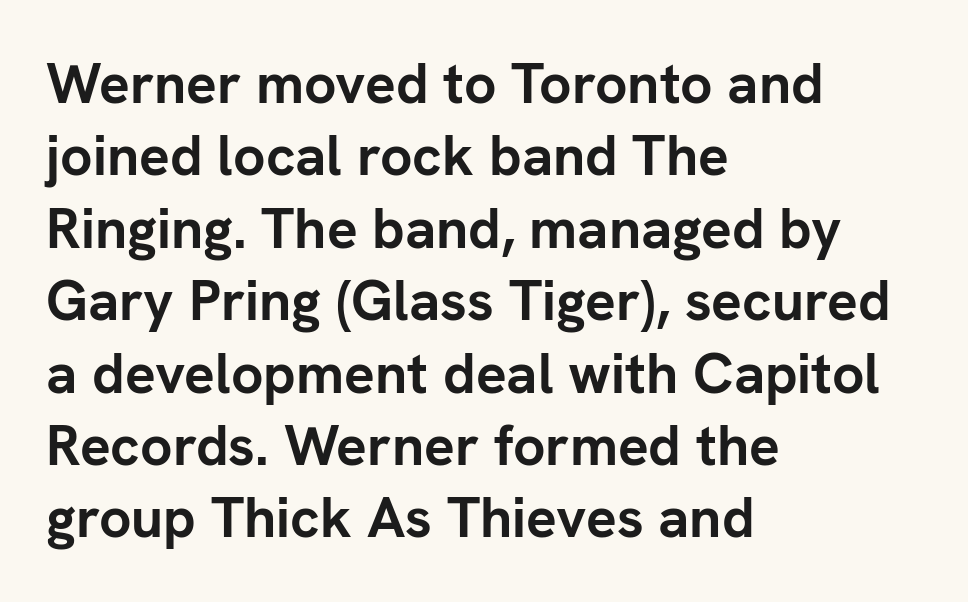
Look at the stroke-to-counter ratio: heavy, a bold. This block has exactly the height ordinary leading produces. The letters carry no serifs — their stems end cleanly without finishing strokes. How are the letters spaced? Ordinarily, with no added tracking. This sample uses an upright cut, with every glyph sitting square on the baseline. A classic flush-left, rag-right setting is used for this passage.
